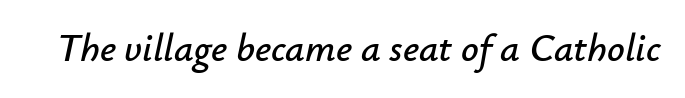
The image shows 39 px text type, italic (leaning right); set normal letter spacing, not underlined; low stroke contrast and a small x-height.
